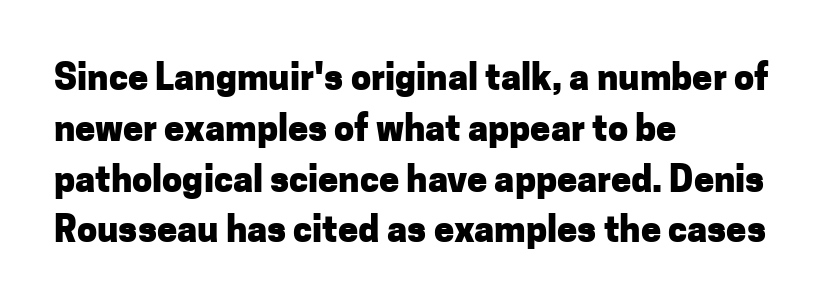
Reading down the block, your eye returns to a fixed left position each line. Vertical strokes here are truly vertical. Students, observe: this is what conventionally led text looks like. Caption: bold face, heavy strokes. Varying glyph widths throughout — classic text-font behaviour.
